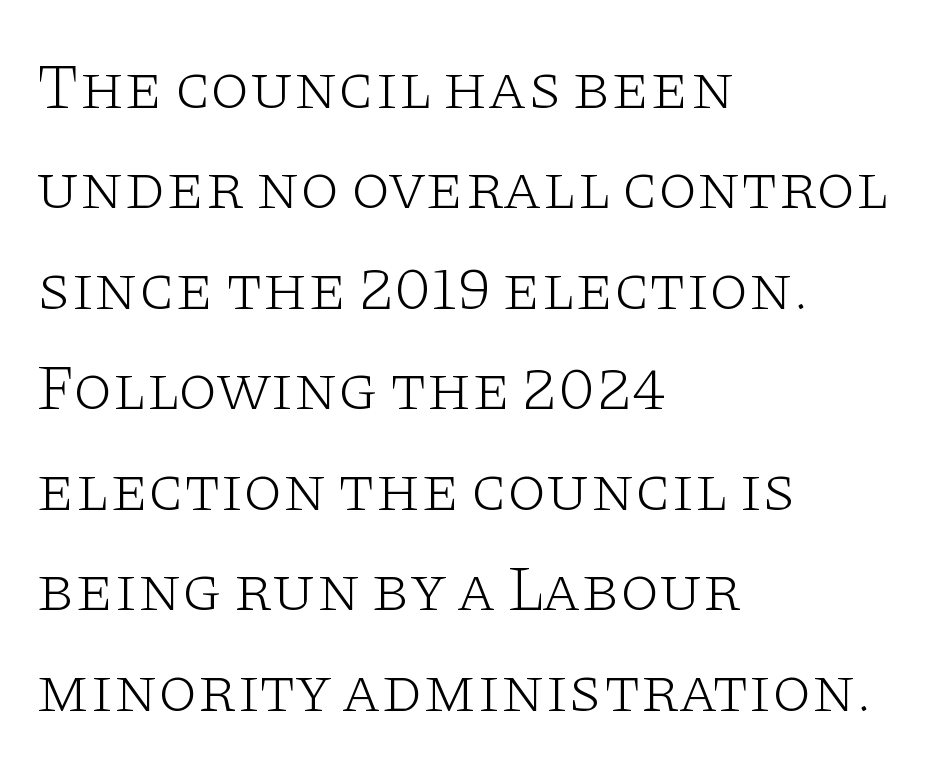
Q: Is the text bold? A: No.
Q: Is the text italic (slanted)? A: No, it is upright.
Q: Is the typeface a serif or a sans-serif typeface? A: Serif.
Q: Is the text underlined? A: No.
Q: How is the paragraph aligned? A: Left-aligned.
Q: Is the spacing between letters normal or unusually wide? A: Normal.
Q: Is the spacing between lines tight, normal or loose? A: Normal.
Q: Width (condensed, normal, or wide)? A: Wide.
Q: Stroke contrast? A: Low.
Q: x-height? A: Large.
Q: Monospaced? A: No.
